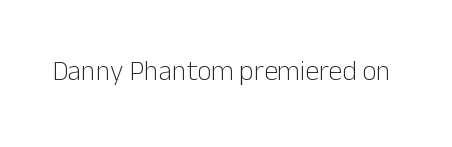
Q: Is the text bold? A: No.
Q: Is the text italic (slanted)? A: No, it is upright.
Q: Is the typeface a serif or a sans-serif typeface? A: Sans-serif.
Q: Is the text underlined? A: No.
Q: Is the spacing between letters normal or unusually wide? A: Normal.
Q: Width (condensed, normal, or wide)? A: Normal.
Q: Stroke contrast? A: Low.
Q: x-height? A: Medium.
Q: Monospaced? A: No.
